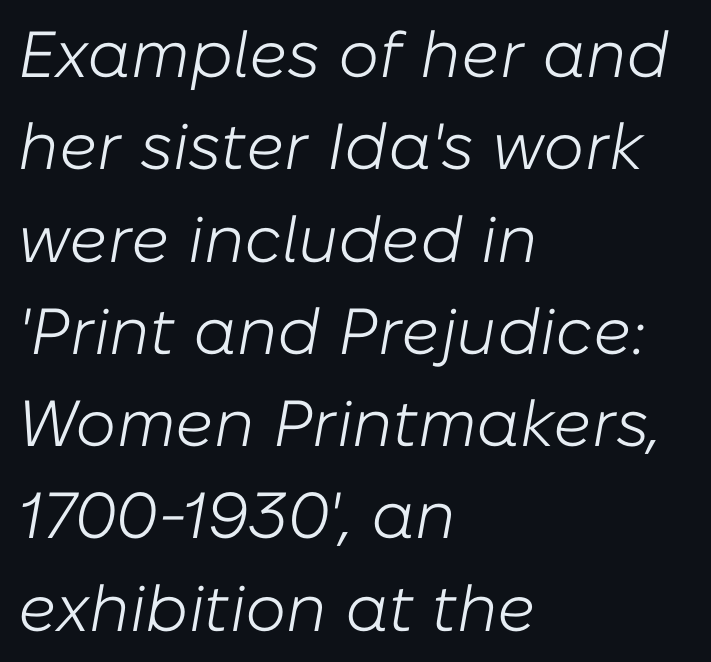
The image shows 65 px light type, italic (leaning right); set left-aligned, normal line spacing (1.42x), normal letter spacing, not underlined; low stroke contrast and a medium x-height.
